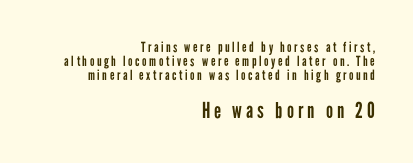
Q: Is the text bold? A: No.
Q: Is the text italic (slanted)? A: No, it is upright.
Q: Is the text underlined? A: No.
Q: How is the paragraph aligned? A: Right-aligned.
Q: Is the spacing between lines tight, normal or loose? A: Tight.
Q: Which block of text is set in a larger size, the first (top) or the second (bottom)? A: The second (bottom) one.
